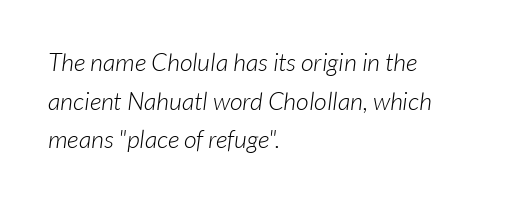
The face looks like a standard text weight, possibly lighter. How are the letters spaced? Ordinarily, with no added tracking. The paragraph has a hard left edge and a soft right edge. The specimen omits any rule beneath the text block's lines. Is there much room between lines? A standard amount, neither cramped nor airy.
